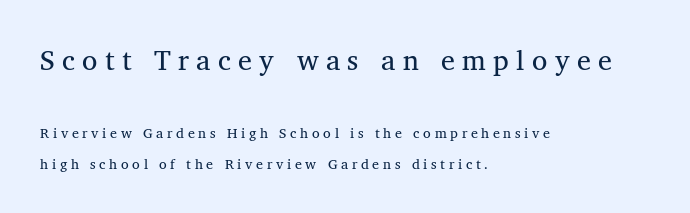
The rendering uses natural spacing where letterforms have individual widths. Each letter's strokes conclude with small projecting serifs. The line texture is sparse and dotted thanks to wide tracking. Block one is the big one; block two sits smaller underneath. This rendering features lettering with no underline. This sample is left-justified, so line endings fall wherever the words run out.
